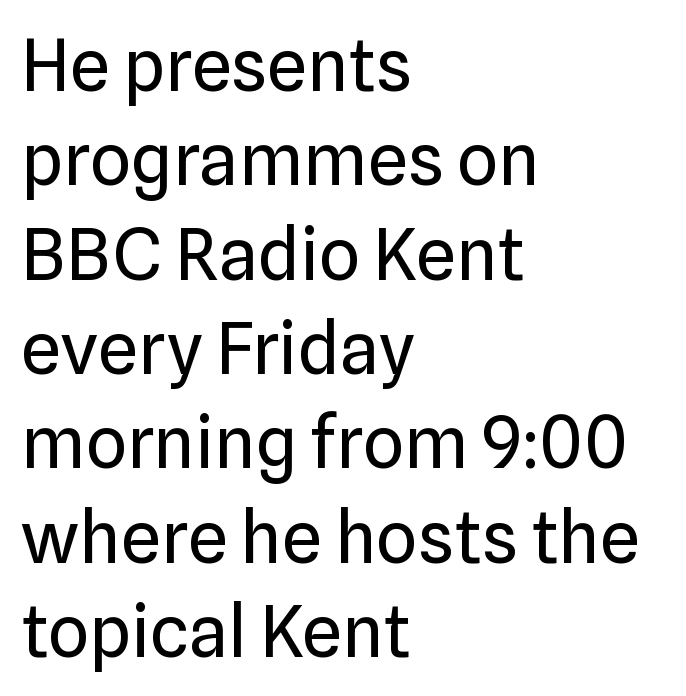
{"serif": "no", "italic": "no", "bold": "no", "weight": "regular", "width": "normal", "stroke_contrast": "low", "x_height": "medium", "monospaced": "no", "underline": "no", "align": "left", "line_spacing": "normal", "line_spacing_ratio": 1.31, "letter_spacing": "normal", "letter_spacing_em": 0.0, "glyph_px": 72}
